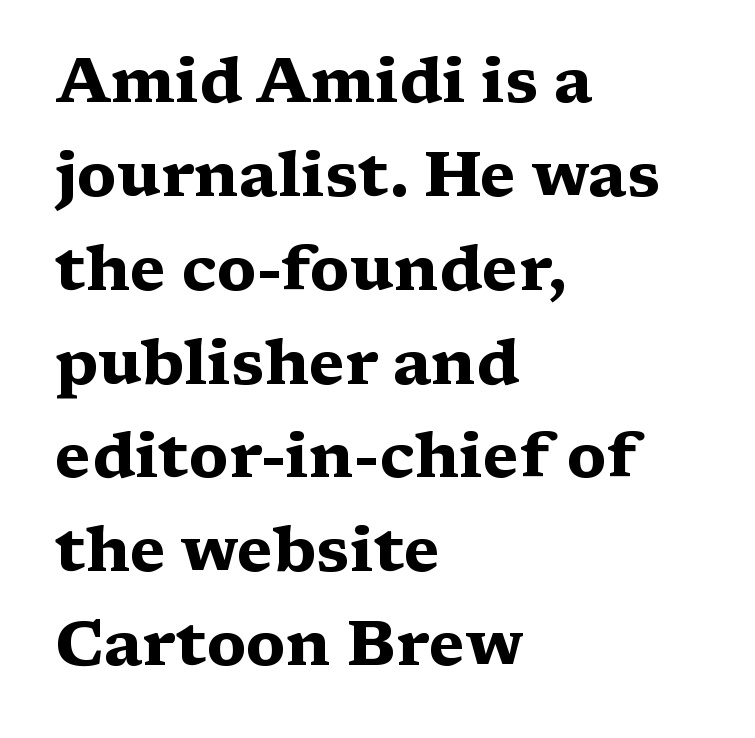
Q: Is the text bold? A: Yes.
Q: Is the text italic (slanted)? A: No, it is upright.
Q: Is the typeface a serif or a sans-serif typeface? A: Serif.
Q: Is the text underlined? A: No.
Q: How is the paragraph aligned? A: Left-aligned.
Q: Is the spacing between letters normal or unusually wide? A: Normal.
Q: Is the spacing between lines tight, normal or loose? A: Normal.
Q: Width (condensed, normal, or wide)? A: Wide.
Q: Stroke contrast? A: Medium.
Q: x-height? A: Medium.
Q: Monospaced? A: No.
